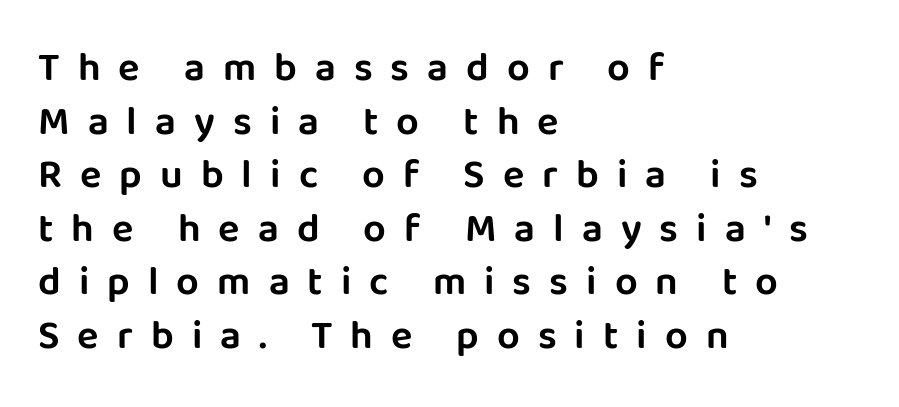
Reading down the column, the eye jumps a familiar distance to each next line. The lines are quadded left. In terms of posture, this sample is upright. How are the letters spaced? Widely, with obvious added tracking. Quick note: underline off.
